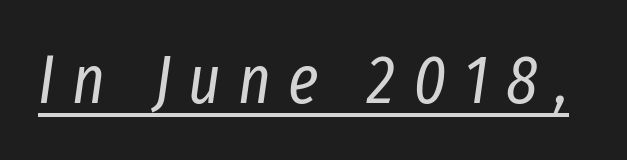
{"italic": "yes", "lean": "right", "slant_degrees": 8, "bold": "no", "weight": "regular", "width": "condensed", "stroke_contrast": "low", "x_height": "medium", "monospaced": "no", "underline": "yes", "letter_spacing": "wide", "letter_spacing_em": 0.25, "glyph_px": 69}
